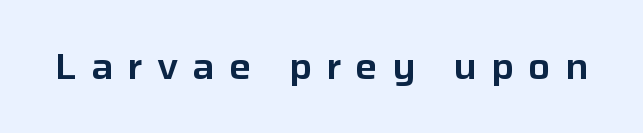
Q: Is the text italic (slanted)? A: No, it is upright.
Q: Is the typeface a serif or a sans-serif typeface? A: Sans-serif.
Q: Is the text underlined? A: No.
Q: Is the spacing between letters normal or unusually wide? A: Unusually wide.
Q: Width (condensed, normal, or wide)? A: Normal.
Q: Stroke contrast? A: Low.
Q: x-height? A: Medium.
Q: Monospaced? A: No.
